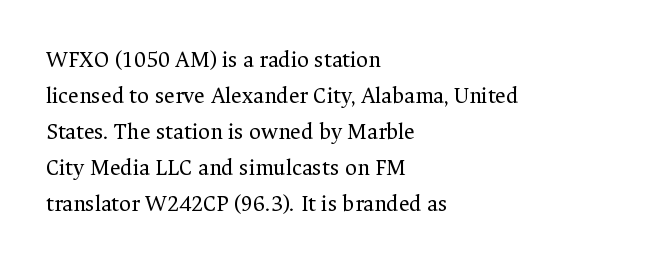
The image shows 23 px text type, upright; set left-aligned, normal line spacing (1.56x), normal letter spacing, not underlined.
